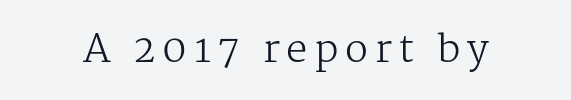
The image shows 38 px regular-weight serif type, upright; set not underlined; medium stroke contrast and a medium x-height.
